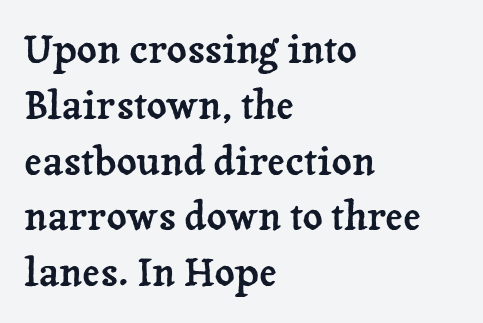
The image shows 39 px serif type, upright; set left-aligned, normal line spacing (1.43x), normal letter spacing, not underlined; low stroke contrast and a medium x-height.
